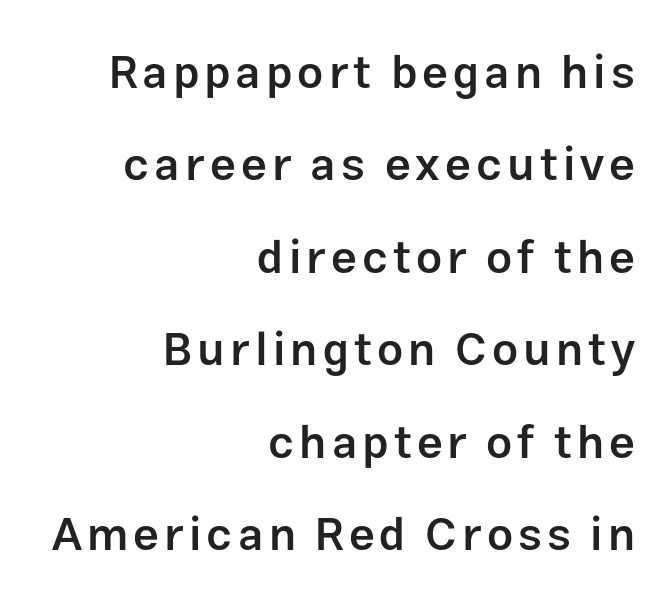
The type sits square on the baseline with zero lean. I'd describe the lettering as semibold — firm but not a full bold. The passage shown is not underscored anywhere. Spacing verdict: proportional, widths tailored to each character. These lines stack with their right ends in a neat column.
